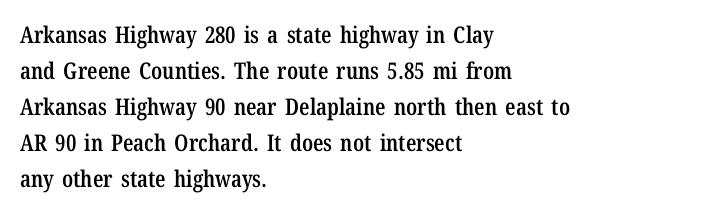
Q: Is the text bold? A: Semi-bold.
Q: Is the text italic (slanted)? A: No, it is upright.
Q: Is the text underlined? A: No.
Q: How is the paragraph aligned? A: Left-aligned.
Q: Is the spacing between letters normal or unusually wide? A: Normal.
Q: Is the spacing between lines tight, normal or loose? A: Normal.
